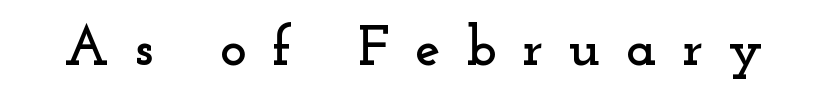
The image shows 57 px wide serif type, upright; set unusually wide letter spacing (+0.44 em), not underlined; low stroke contrast and a small x-height.
